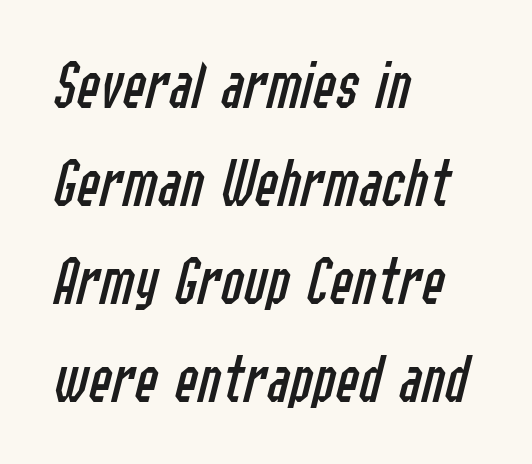
Line beginnings align vertically; line endings do not. This sample has the flowing, uneven cadence of proportional lettering. One glance says typical: line gaps are just what's usual. On a weight scale, this lands at 450 or below. The passage shown leans; its letterforms are oblique.
